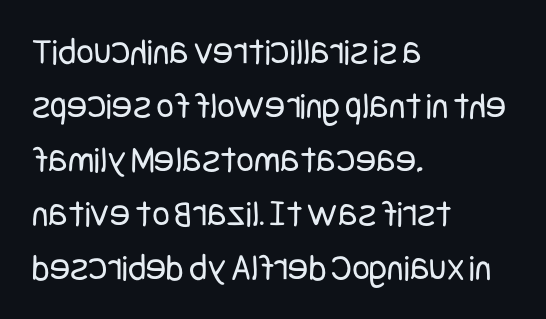
Serifs: no, the terminals of the letterforms are clean. These lines are set flush left with a ragged right edge. Interline gaps are of average width in this sample. The axis of the letterforms is exactly vertical. There is no visible air inserted between adjacent glyphs. Summary of weight: not heavy and not bold.
